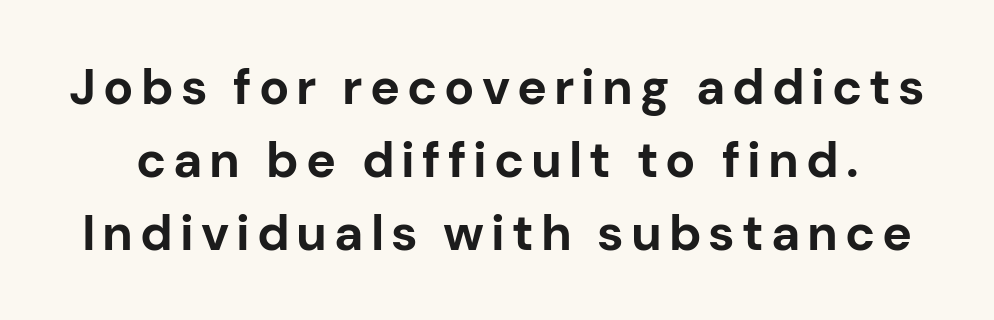
Q: Is the text bold? A: Yes.
Q: Is the text italic (slanted)? A: No, it is upright.
Q: Is the typeface a serif or a sans-serif typeface? A: Sans-serif.
Q: Is the text underlined? A: No.
Q: Is the spacing between lines tight, normal or loose? A: Normal.
Q: Width (condensed, normal, or wide)? A: Normal.
Q: Stroke contrast? A: Low.
Q: x-height? A: Medium.
Q: Monospaced? A: No.
